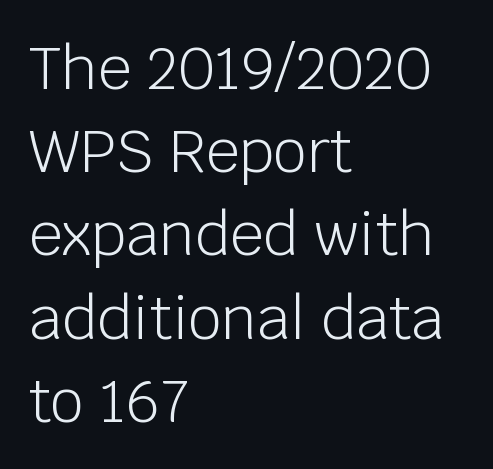
This sample uses a sans-serif face. Do the letters lean? They stand straight. No letter is thick-stroked: the sample isn't bold. Has an underline been added? It has not. Varying glyph widths throughout — classic text-font behaviour.
